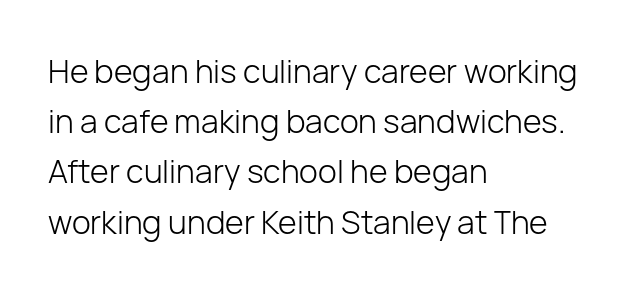
{"serif": "no", "italic": "no", "bold": "no", "weight": "light", "width": "normal", "stroke_contrast": "low", "x_height": "medium", "monospaced": "no", "underline": "no", "align": "left", "line_spacing": "normal", "line_spacing_ratio": 1.57, "letter_spacing": "normal", "letter_spacing_em": 0.0, "glyph_px": 32}
